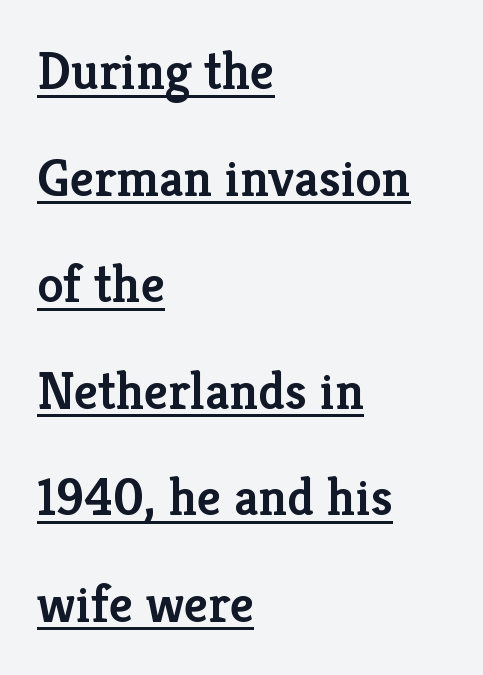
The image shows 53 px semibold serif type, upright; set left-aligned, loose line spacing (2.01x), normal letter spacing, underlined; low stroke contrast and a medium x-height.
